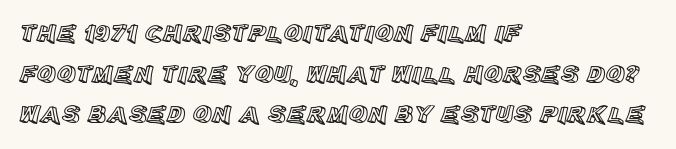
The image shows 26 px text type; set left-aligned, normal line spacing (1.56x), normal letter spacing, not underlined.
